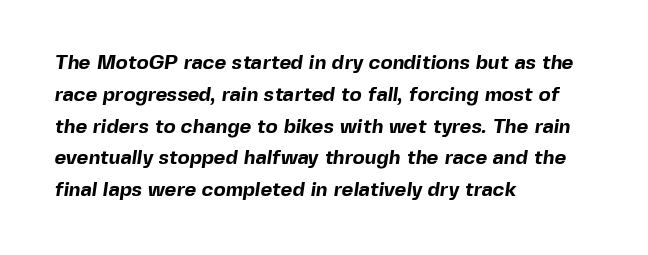
The image shows 20 px bold type; set left-aligned, normal line spacing (1.59x), normal letter spacing, not underlined.
